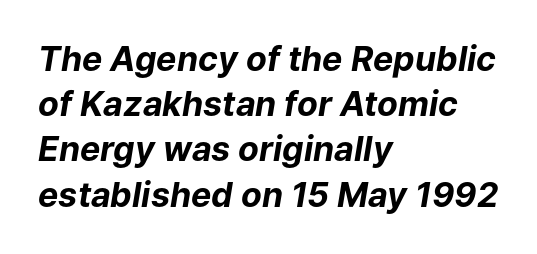
Letters rest on an invisible, unmarked baseline. Each new line begins a customary step beneath the previous one. The letterforms sit shoulder to shoulder at normal distance. Does the copy run flush right? No — it runs flush left. Posture: slanted.
